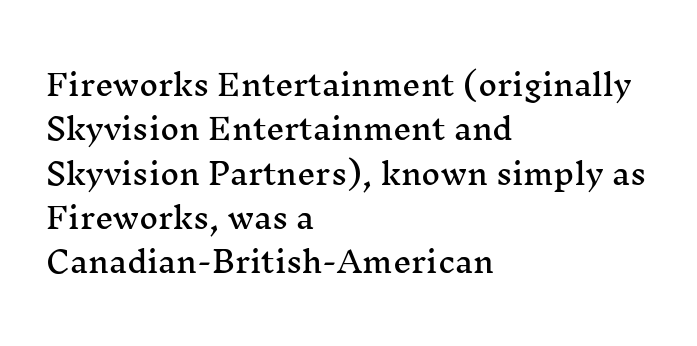
The image shows 29 px wide serif type, upright; set left-aligned, normal line spacing (1.53x), normal letter spacing, not underlined; medium stroke contrast and a medium x-height.
